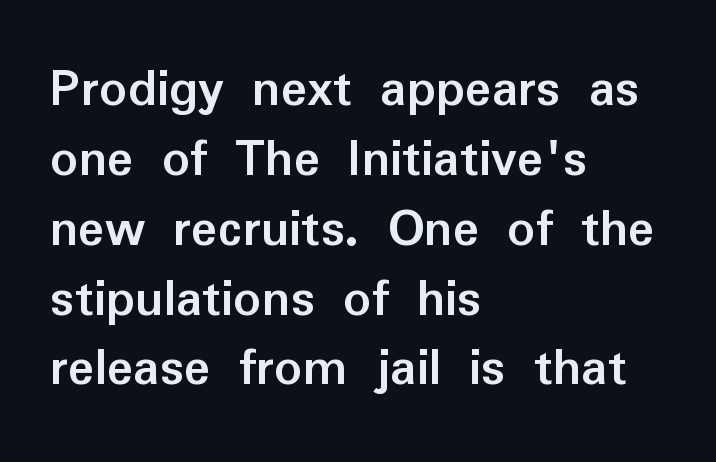
{"serif": "no", "italic": "no", "bold": "yes", "weight": "semibold", "width": "normal", "stroke_contrast": "low", "x_height": "medium", "monospaced": "no", "underline": "no", "align": "left", "line_spacing": "normal", "line_spacing_ratio": 1.27, "letter_spacing": "normal", "letter_spacing_em": 0.0, "glyph_px": 55}
